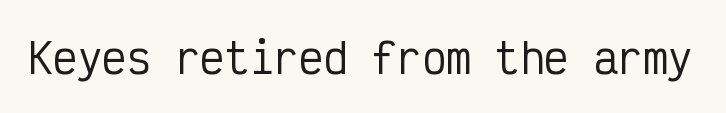
The image shows 41 px condensed sans-serif type, upright, monospaced; set normal letter spacing, not underlined; low stroke contrast and a medium x-height.
